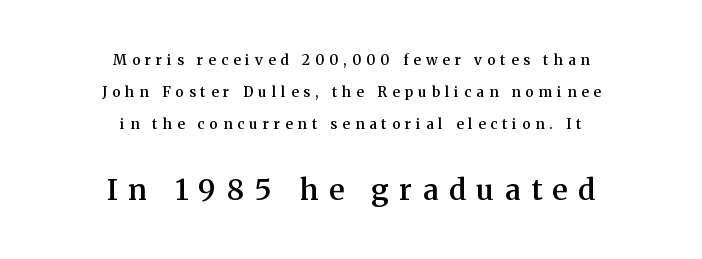
{"serif": "yes", "italic": "no", "bold": "semi", "weight": "semibold", "width": "normal", "stroke_contrast": "medium", "x_height": "medium", "monospaced": "no", "underline": "no", "align": "center", "line_spacing": "loose", "line_spacing_ratio": 2.3, "letter_spacing": "wide", "letter_spacing_em": 0.37, "larger_block": "second", "size_ratio": 2.07, "glyph_px": 29}
